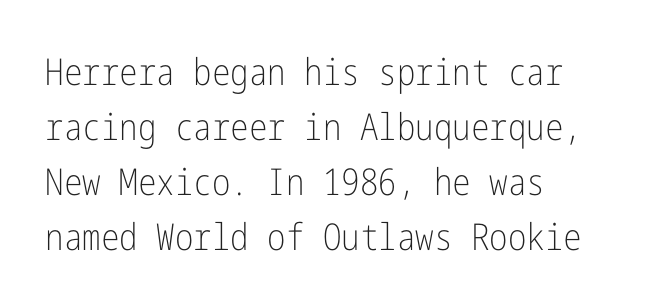
The image shows 37 px light, condensed sans-serif type, upright; set left-aligned, normal line spacing (1.49x), normal letter spacing, not underlined; low stroke contrast and a medium x-height.
